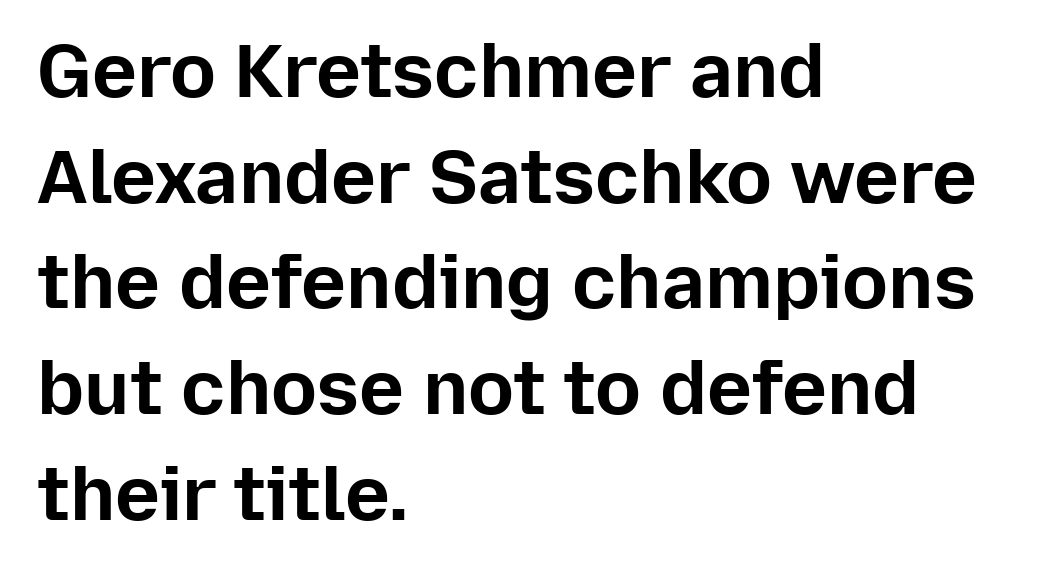
The image shows 76 px bold sans-serif type, upright; set left-aligned, normal line spacing (1.39x), normal letter spacing, not underlined; low stroke contrast and a medium x-height.
